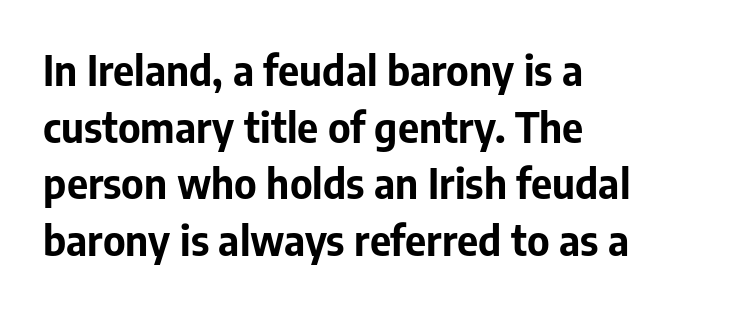
The image shows 41 px bold sans-serif type, upright; set left-aligned, normal line spacing (1.38x), normal letter spacing, not underlined; low stroke contrast and a medium x-height.
